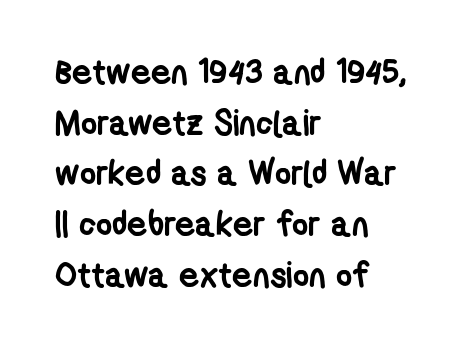
Note the varied advance widths — an 'i' is clearly narrower than an 'm'. A full-strength bold gives these letters their thick strokes. No feet cap the strokes, marking this as sans-serif type. Tracking here is standard; glyphs follow each other at the usual distance.
